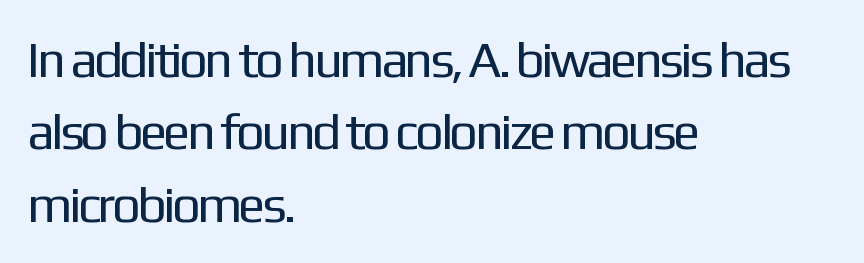
Regarding leading, the lines here are spaced in the standard way. Compared with a typical body face, this is equally light or lighter still. It's the straight-up-and-down kind of type. Looks like regular typesetting: each glyph gets only the width it needs. Short and long lines alike share a common starting point at left.
